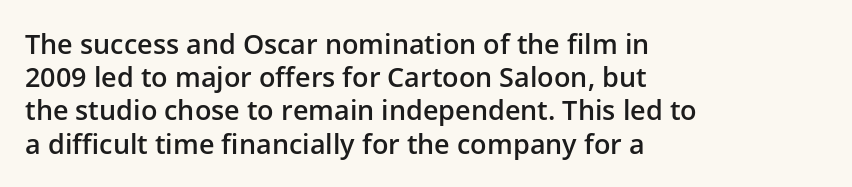
{"italic": "no", "bold": "semi", "underline": "no", "align": "left", "line_spacing_ratio": 1.23, "letter_spacing": "normal", "letter_spacing_em": 0.0, "glyph_px": 27}
